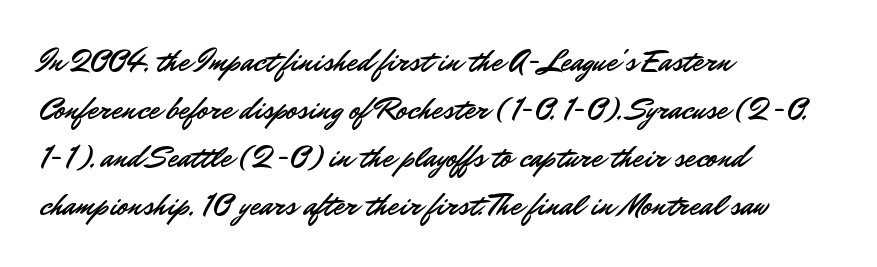
{"serif": "no", "width": "normal", "stroke_contrast": "low", "x_height": "small", "monospaced": "no", "underline": "no", "align": "left", "line_spacing": "normal", "line_spacing_ratio": 1.55, "letter_spacing": "normal", "letter_spacing_em": 0.0, "glyph_px": 31}
